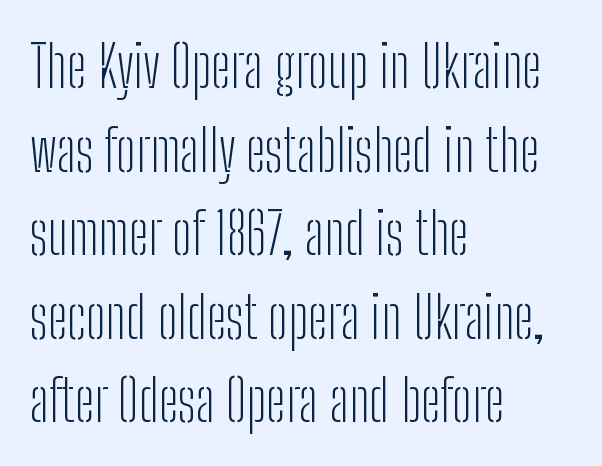
{"serif": "no", "italic": "no", "bold": "no", "weight": "light", "width": "condensed", "stroke_contrast": "low", "x_height": "medium", "monospaced": "no", "underline": "no", "align": "left", "line_spacing": "normal", "line_spacing_ratio": 1.44, "letter_spacing": "normal", "letter_spacing_em": 0.0, "glyph_px": 58}
